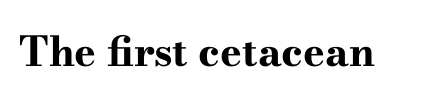
The designer went with a serif here, giving each stem small feet. Characters follow at the spacing the type designer built in. Words float on clear page, feet unadorned. Is there any slant? The stems are plumb.
